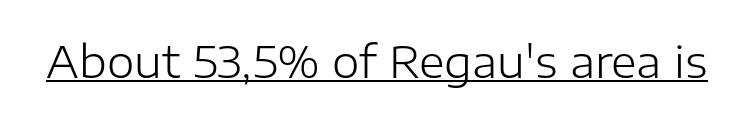
Rendered with straight, roman letterforms. The face used here is a sans, in the tradition of grotesques and geometrics. The typeface has the unassuming heft of standard copy or less. The face used here appears with an underline applied.
